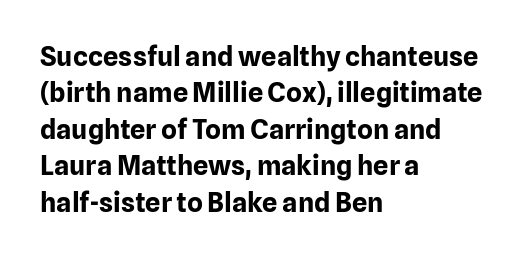
{"italic": "no", "bold": "yes", "underline": "no", "align": "left", "line_spacing": "normal", "line_spacing_ratio": 1.35, "letter_spacing": "normal", "letter_spacing_em": 0.0, "glyph_px": 27}
